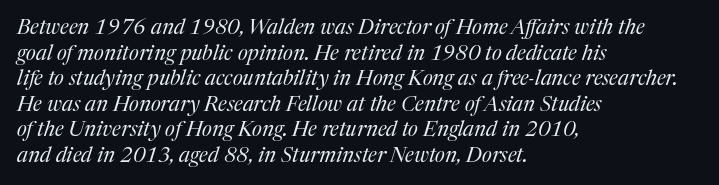
Leftover space on each line is placed entirely after the last word. The strokes are not fattened; the text isn't bold. This rendering leaves character spacing at its baseline value. Characters are canted at an angle relative to the baseline's perpendicular.
